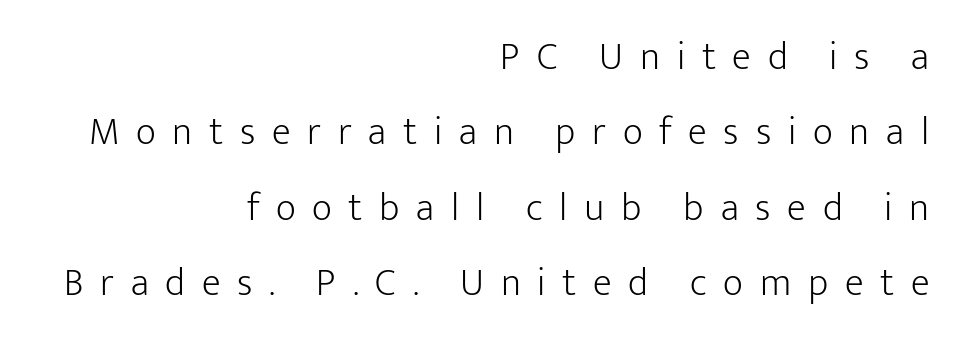
The image shows 39 px light sans-serif type, upright; set right-aligned, loose line spacing (1.93x), unusually wide letter spacing (+0.43 em), not underlined; low stroke contrast and a medium x-height.
